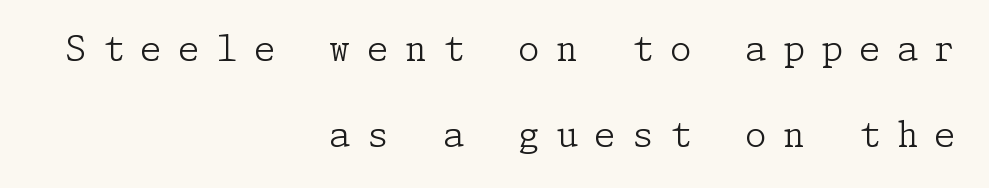
Q: Is the text bold? A: No.
Q: Is the text italic (slanted)? A: No, it is upright.
Q: Is the typeface a serif or a sans-serif typeface? A: Serif.
Q: Is the text underlined? A: No.
Q: How is the paragraph aligned? A: Right-aligned.
Q: Is the spacing between letters normal or unusually wide? A: Unusually wide.
Q: Is the spacing between lines tight, normal or loose? A: Loose.
Q: Width (condensed, normal, or wide)? A: Normal.
Q: Stroke contrast? A: Low.
Q: x-height? A: Medium.
